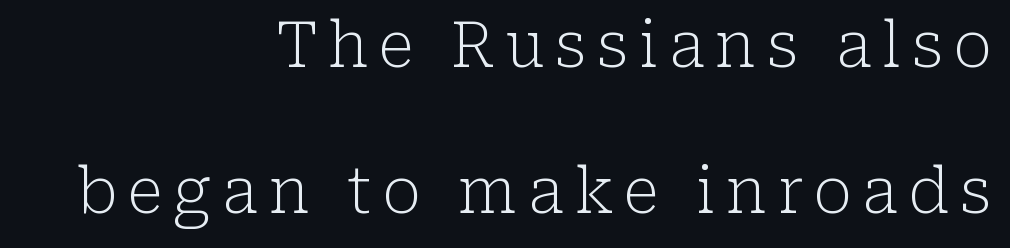
The image shows 63 px light serif type, upright; set right-aligned, loose line spacing (2.31x), not underlined; low stroke contrast and a medium x-height.
